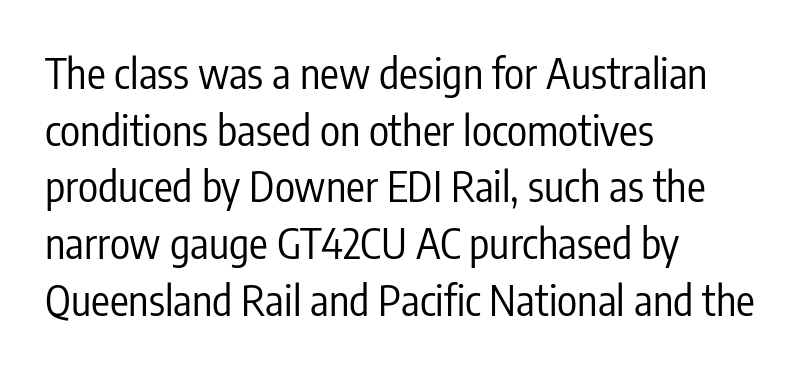
The image shows 42 px regular-weight, condensed sans-serif type, upright; set left-aligned, normal line spacing (1.35x), normal letter spacing, not underlined; low stroke contrast and a medium x-height.
